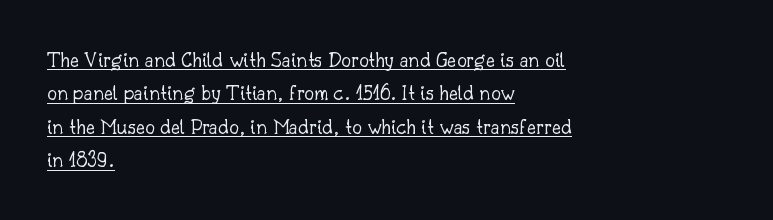
Q: Is the text bold? A: No.
Q: Is the text italic (slanted)? A: No, it is upright.
Q: Is the text underlined? A: Yes.
Q: How is the paragraph aligned? A: Left-aligned.
Q: Is the spacing between letters normal or unusually wide? A: Normal.
Q: Is the spacing between lines tight, normal or loose? A: Normal.
